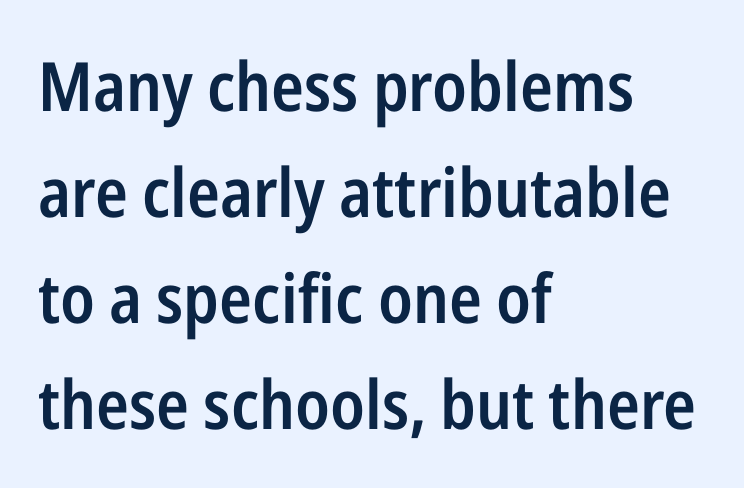
Q: Is the text bold? A: Semi-bold.
Q: Is the text italic (slanted)? A: No, it is upright.
Q: Is the typeface a serif or a sans-serif typeface? A: Sans-serif.
Q: Is the text underlined? A: No.
Q: How is the paragraph aligned? A: Left-aligned.
Q: Is the spacing between letters normal or unusually wide? A: Normal.
Q: Is the spacing between lines tight, normal or loose? A: Normal.
Q: Width (condensed, normal, or wide)? A: Condensed.
Q: Stroke contrast? A: Low.
Q: x-height? A: Medium.
Q: Monospaced? A: No.
